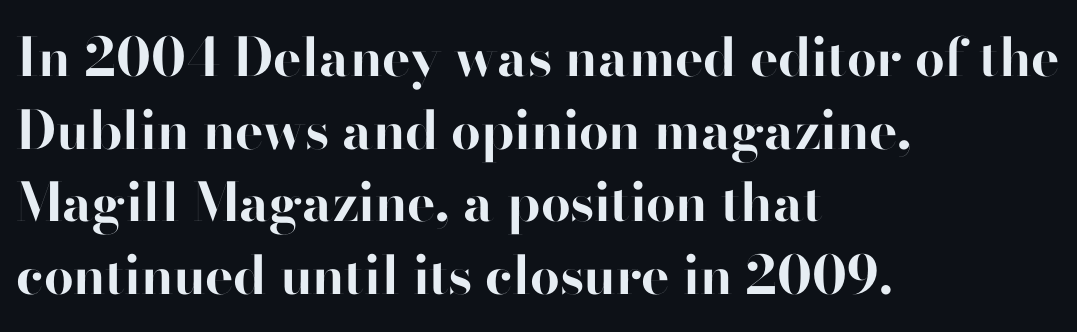
The image shows 53 px bold sans-serif type, upright; set left-aligned, normal line spacing (1.37x), normal letter spacing, not underlined; high stroke contrast and a small x-height.
